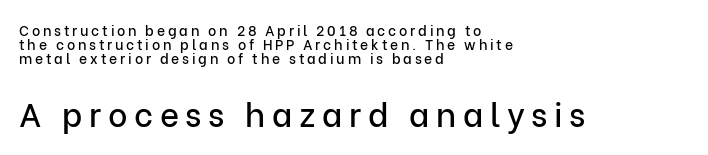
Check under the words: just untouched page. Spacing verdict: proportional, widths tailored to each character. These lines huddle together more closely than default settings would place them. Casual observation: everything's shoved over to the left.
